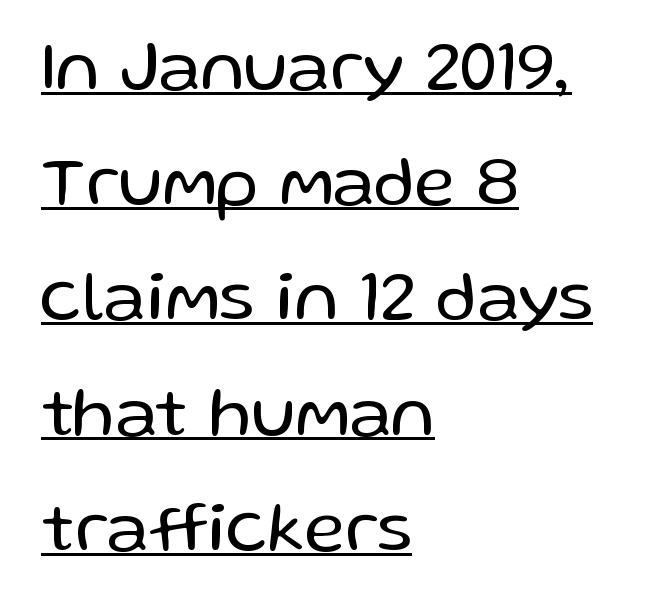
{"serif": "no", "italic": "no", "bold": "no", "weight": "regular", "width": "normal", "stroke_contrast": "low", "x_height": "medium", "monospaced": "no", "underline": "yes", "align": "left", "line_spacing": "normal", "line_spacing_ratio": 1.6, "letter_spacing": "normal", "letter_spacing_em": 0.0, "glyph_px": 72}
